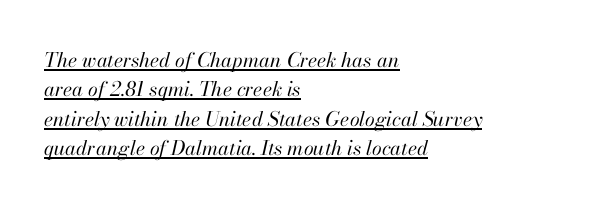
Think standard paragraph weight, or any step lighter than that. The font's italic variant was chosen for this text. Leading matches the norm, producing a regular column. Students, note that the glyphs here touch the page at normal intervals.
